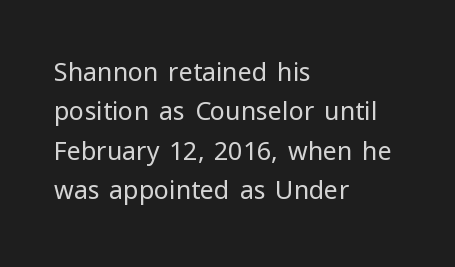
Q: Is the text bold? A: No.
Q: Is the text italic (slanted)? A: No, it is upright.
Q: Is the text underlined? A: No.
Q: How is the paragraph aligned? A: Left-aligned.
Q: Is the spacing between letters normal or unusually wide? A: Normal.
Q: Is the spacing between lines tight, normal or loose? A: Normal.
